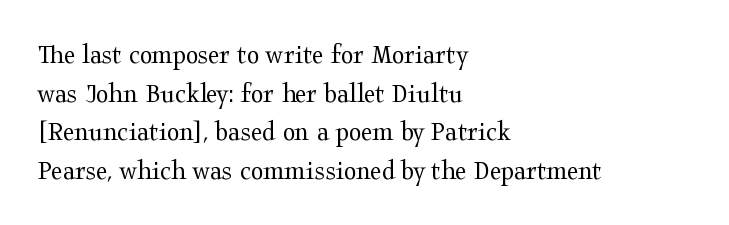
{"serif": "yes", "italic": "no", "bold": "no", "weight": "regular", "width": "wide", "stroke_contrast": "medium", "x_height": "medium", "monospaced": "no", "underline": "no", "align": "left", "line_spacing": "normal", "line_spacing_ratio": 1.33, "letter_spacing": "normal", "letter_spacing_em": 0.0, "glyph_px": 29}
